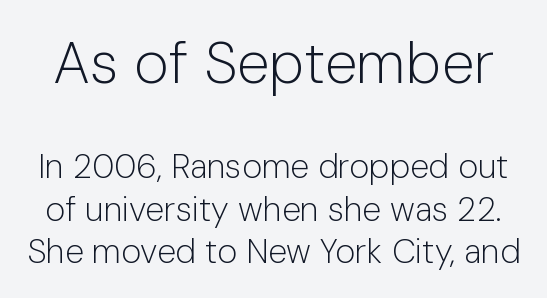
{"serif": "no", "italic": "no", "bold": "no", "weight": "light", "width": "normal", "stroke_contrast": "low", "x_height": "medium", "monospaced": "no", "underline": "no", "line_spacing_ratio": 1.24, "letter_spacing": "normal", "letter_spacing_em": 0.0, "larger_block": "first", "size_ratio": 1.74, "glyph_px": 59}
